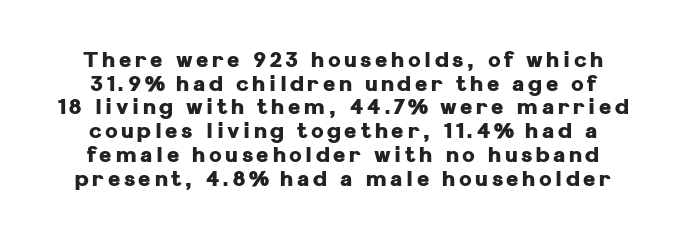
The image shows 21 px bold type, upright; set centered, tight line spacing (1.13x), not underlined.
